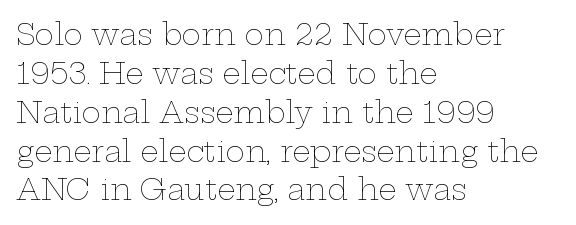
The image shows 29 px thin, wide type, upright; set left-aligned, normal line spacing (1.34x), normal letter spacing, not underlined; low stroke contrast and a medium x-height.
